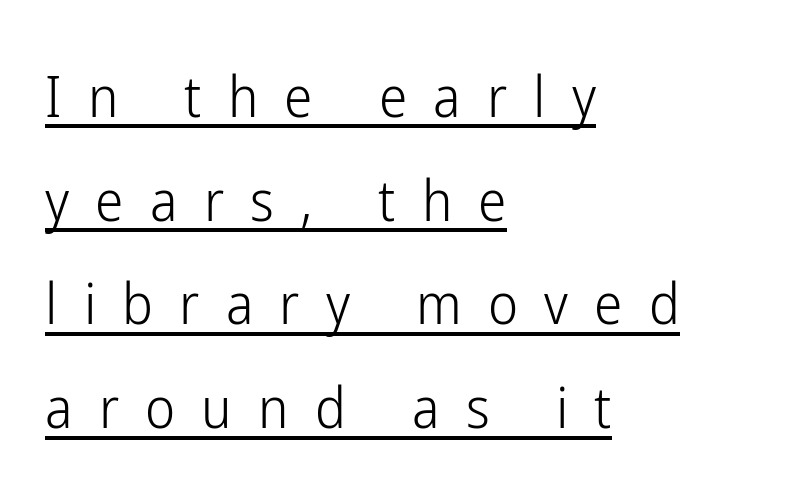
{"serif": "no", "italic": "no", "bold": "no", "weight": "light", "width": "condensed", "stroke_contrast": "low", "x_height": "medium", "monospaced": "no", "underline": "yes", "align": "left", "line_spacing_ratio": 1.82, "letter_spacing": "wide", "letter_spacing_em": 0.46, "glyph_px": 57}
